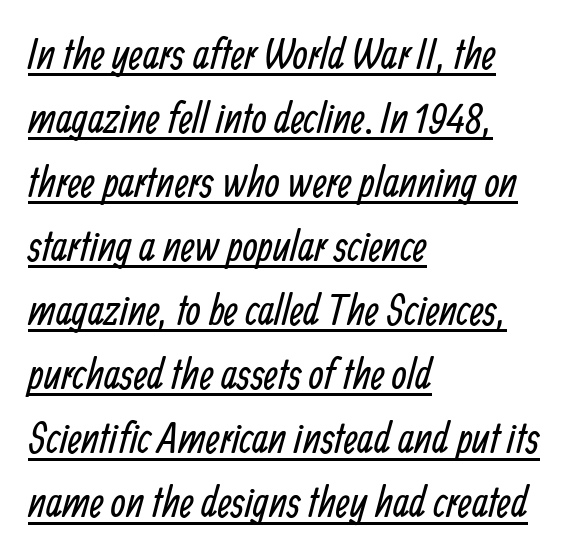
{"serif": "no", "bold": "no", "weight": "regular", "width": "condensed", "stroke_contrast": "low", "x_height": "medium", "monospaced": "no", "underline": "yes", "align": "left", "line_spacing": "normal", "line_spacing_ratio": 1.49, "letter_spacing": "normal", "letter_spacing_em": 0.0, "glyph_px": 43}
